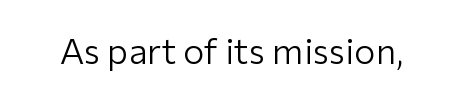
Q: Is the text bold? A: No.
Q: Is the text italic (slanted)? A: No, it is upright.
Q: Is the typeface a serif or a sans-serif typeface? A: Sans-serif.
Q: Is the text underlined? A: No.
Q: Is the spacing between letters normal or unusually wide? A: Normal.
Q: Width (condensed, normal, or wide)? A: Normal.
Q: Stroke contrast? A: Low.
Q: x-height? A: Medium.
Q: Monospaced? A: No.
